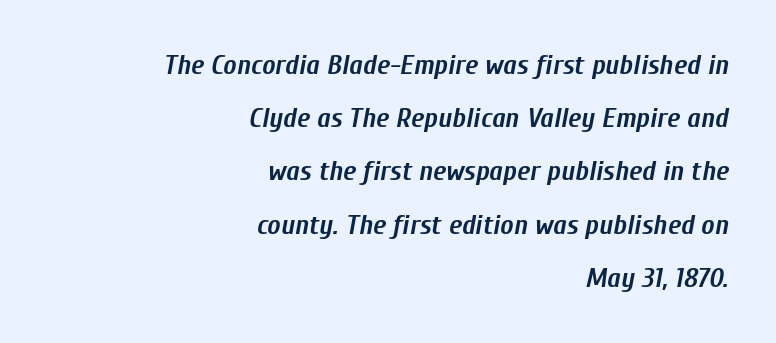
Compared with typical paragraphs, the rows here are farther apart. This sample uses plain, unmodified letter spacing. When letters slant like this, we call the style italic. Rule under the text: the space is simply empty. Casual observation: everything's shoved over to the right. Do the characters align in a grid? No, the font is proportional.
